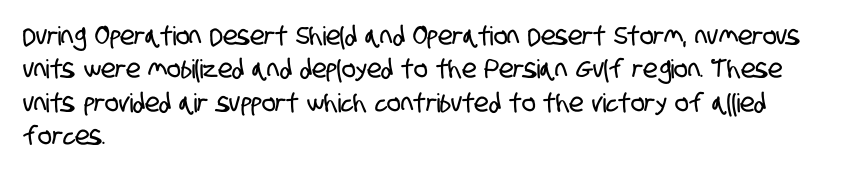
{"underline": "no", "align": "left", "line_spacing": "normal", "line_spacing_ratio": 1.28, "letter_spacing": "normal", "letter_spacing_em": 0.0, "glyph_px": 26}
